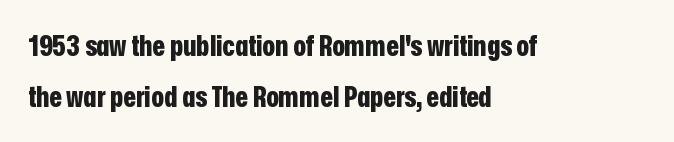
Q: Is the text bold? A: Yes.
Q: Is the text italic (slanted)? A: No, it is upright.
Q: Is the typeface a serif or a sans-serif typeface? A: Sans-serif.
Q: Is the text underlined? A: No.
Q: How is the paragraph aligned? A: Left-aligned.
Q: Is the spacing between letters normal or unusually wide? A: Normal.
Q: Width (condensed, normal, or wide)? A: Condensed.
Q: Stroke contrast? A: Low.
Q: x-height? A: Medium.
Q: Monospaced? A: No.
